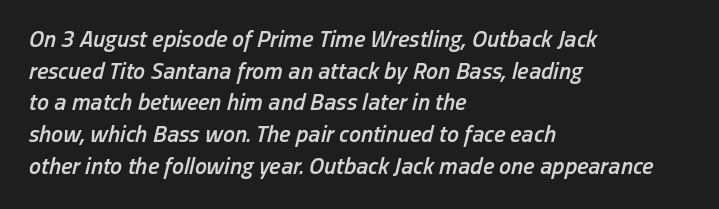
Successive baselines arrive at the customary interval. Glyph-to-glyph distance matches everyday printed text. Its strokes are somewhat broadened, the hallmark of semibold type. An italicized treatment has been applied to the whole sample.
